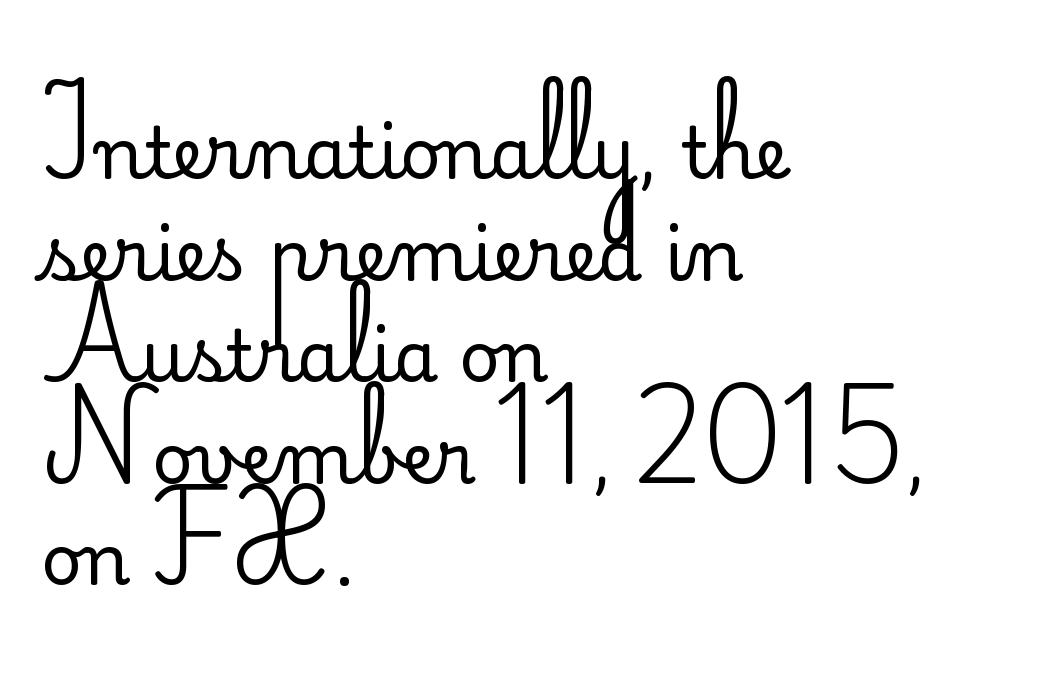
Q: Is the text bold? A: No.
Q: Is the text italic (slanted)? A: No, it is upright.
Q: Is the typeface a serif or a sans-serif typeface? A: Sans-serif.
Q: Is the text underlined? A: No.
Q: How is the paragraph aligned? A: Left-aligned.
Q: Is the spacing between letters normal or unusually wide? A: Normal.
Q: Is the spacing between lines tight, normal or loose? A: Normal.
Q: Width (condensed, normal, or wide)? A: Normal.
Q: Stroke contrast? A: Low.
Q: x-height? A: Small.
Q: Monospaced? A: No.
